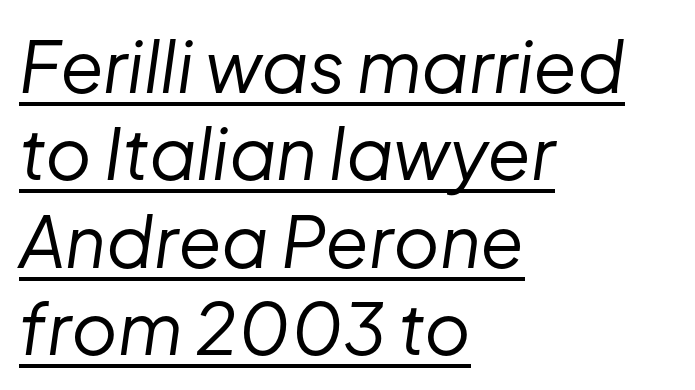
The image shows 71 px regular-weight type, italic (leaning right); set left-aligned, line spacing 1.23x, normal letter spacing, underlined; low stroke contrast and a medium x-height.
